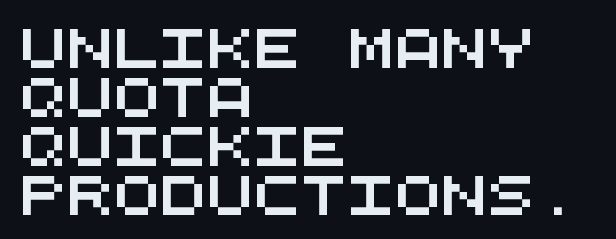
{"serif": "no", "width": "wide", "stroke_contrast": "medium", "x_height": "large", "monospaced": "yes", "underline": "no", "align": "left", "line_spacing": "normal", "line_spacing_ratio": 1.26, "letter_spacing": "normal", "letter_spacing_em": 0.0, "glyph_px": 39}
